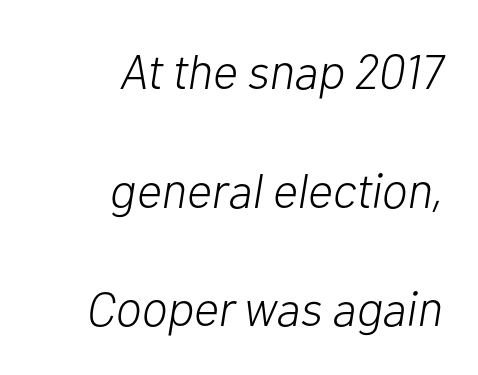
The image shows 49 px light type, italic (leaning right); set right-aligned, loose line spacing (2.42x), normal letter spacing, not underlined; low stroke contrast and a medium x-height.
